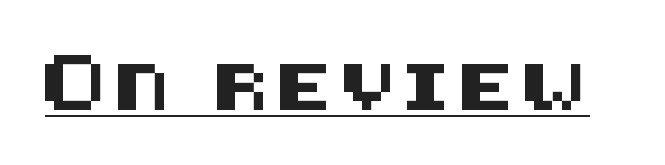
Q: Is the text italic (slanted)? A: No, it is upright.
Q: Is the typeface a serif or a sans-serif typeface? A: Sans-serif.
Q: Is the text underlined? A: Yes.
Q: Width (condensed, normal, or wide)? A: Normal.
Q: Stroke contrast? A: Medium.
Q: x-height? A: Large.
